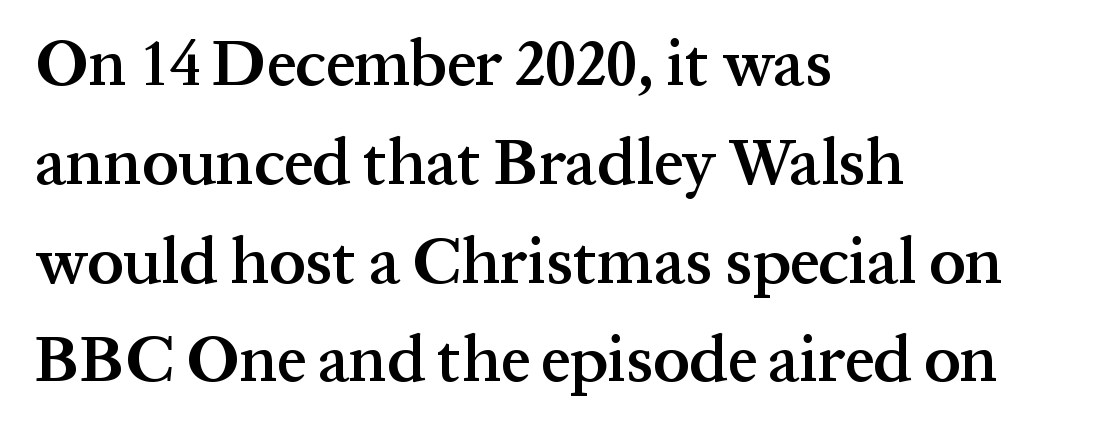
{"serif": "yes", "italic": "no", "bold": "semi", "weight": "semibold", "width": "normal", "stroke_contrast": "medium", "x_height": "medium", "monospaced": "no", "underline": "no", "align": "left", "line_spacing": "normal", "line_spacing_ratio": 1.52, "letter_spacing": "normal", "letter_spacing_em": 0.0, "glyph_px": 65}
